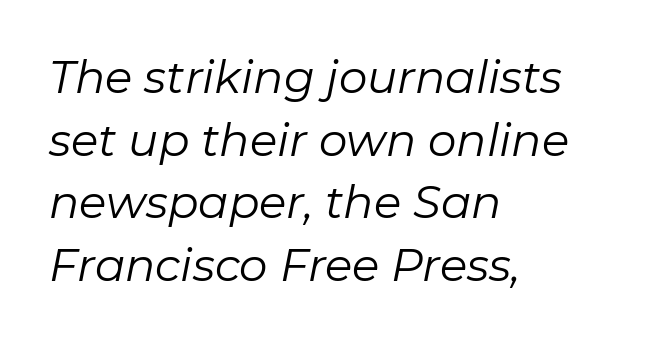
The image shows 45 px regular-weight type, italic (leaning right); set left-aligned, normal line spacing (1.39x), normal letter spacing, not underlined; low stroke contrast and a medium x-height.
